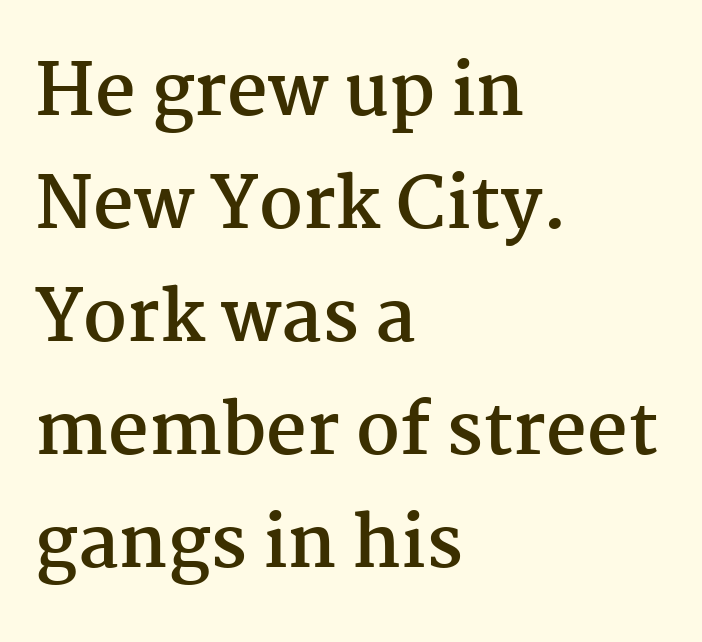
Q: Is the text bold? A: Yes.
Q: Is the text italic (slanted)? A: No, it is upright.
Q: Is the typeface a serif or a sans-serif typeface? A: Serif.
Q: Is the text underlined? A: No.
Q: How is the paragraph aligned? A: Left-aligned.
Q: Is the spacing between letters normal or unusually wide? A: Normal.
Q: Is the spacing between lines tight, normal or loose? A: Normal.
Q: Width (condensed, normal, or wide)? A: Normal.
Q: Stroke contrast? A: Medium.
Q: x-height? A: Medium.
Q: Monospaced? A: No.
